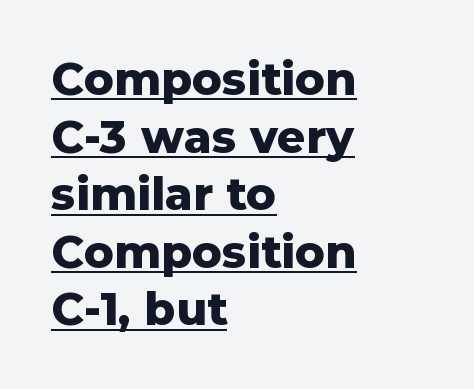
If you drew a line through each stem, it would be perfectly vertical. This rendering employs a face without finishing strokes, i.e., a sans-serif. Nothing unusual about the tracking: characters are spaced as the font intends. Character widths vary here, with narrow letters taking less room than wide ones. The typesetting leans heavy: a genuine bold. The words here are underlined.
